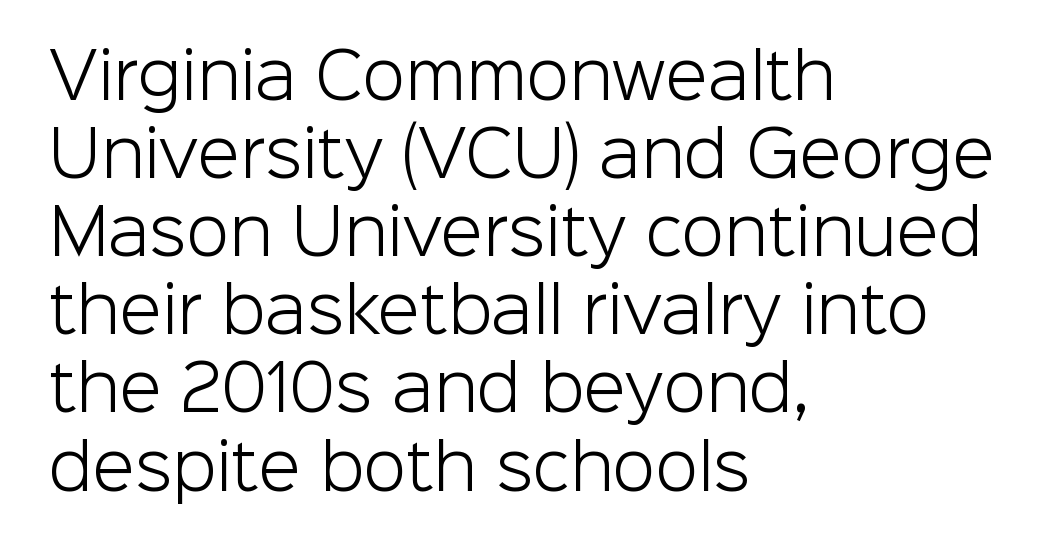
Q: Is the text bold? A: No.
Q: Is the text italic (slanted)? A: No, it is upright.
Q: Is the typeface a serif or a sans-serif typeface? A: Sans-serif.
Q: Is the text underlined? A: No.
Q: How is the paragraph aligned? A: Left-aligned.
Q: Is the spacing between letters normal or unusually wide? A: Normal.
Q: Is the spacing between lines tight, normal or loose? A: Normal.
Q: Width (condensed, normal, or wide)? A: Normal.
Q: Stroke contrast? A: Low.
Q: x-height? A: Medium.
Q: Monospaced? A: No.
